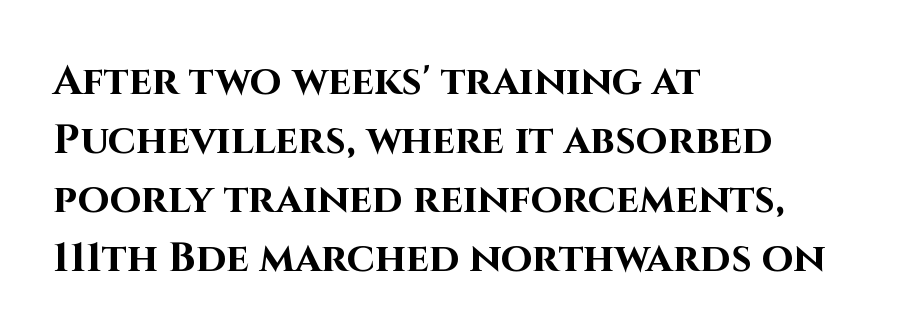
The image shows 41 px bold sans-serif type, upright; set left-aligned, normal line spacing (1.44x), normal letter spacing, not underlined; high stroke contrast and a large x-height.
